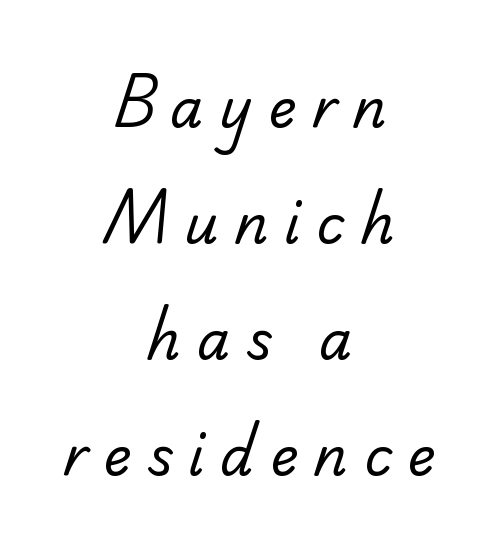
This block would shrink considerably if given ordinary leading; it's expanded now. Horizontally, the lines are justified to the midpoint only. Underlining? Definitely not there. In terms of letterspacing, this is a distinctly airy, spread setting. The designer went with a serif here, giving each stem small feet. Bold? No — there's no thickening of the strokes.
